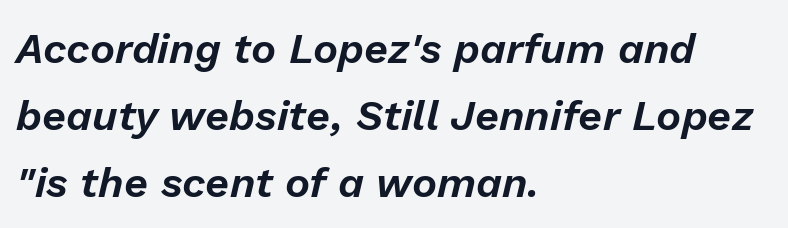
The image shows 42 px text type, italic (leaning right); set left-aligned, normal line spacing (1.59x), normal letter spacing, not underlined; low stroke contrast and a medium x-height.
